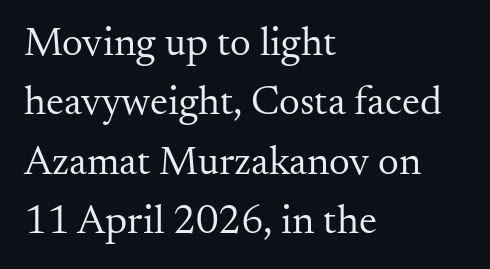
Q: Is the text bold? A: No.
Q: Is the text italic (slanted)? A: No, it is upright.
Q: Is the typeface a serif or a sans-serif typeface? A: Serif.
Q: Is the text underlined? A: No.
Q: How is the paragraph aligned? A: Left-aligned.
Q: Is the spacing between letters normal or unusually wide? A: Normal.
Q: Is the spacing between lines tight, normal or loose? A: Normal.
Q: Width (condensed, normal, or wide)? A: Normal.
Q: Stroke contrast? A: Medium.
Q: x-height? A: Small.
Q: Monospaced? A: No.
